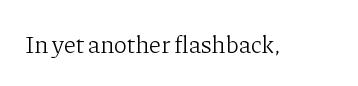
The rendering keeps characters at their native spacing. The font sits on the lighter half of the weight spectrum, regular included. Quick note: underline off. Is there any slant? The stems are plumb.
